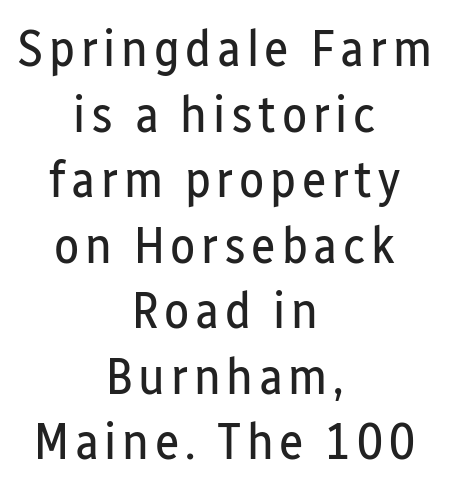
These lines are rendered in a variable-pitch font. No letter is thick-stroked: the sample isn't bold. A bare baseline throughout the passage. Is the block centered? Yes — each line is placed symmetrically about the middle. Regular leading.
